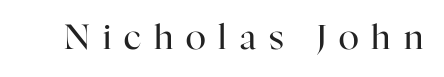
{"serif": "yes", "italic": "no", "bold": "no", "weight": "regular", "width": "normal", "stroke_contrast": "high", "x_height": "medium", "monospaced": "no", "underline": "no", "letter_spacing": "wide", "letter_spacing_em": 0.38, "glyph_px": 34}
